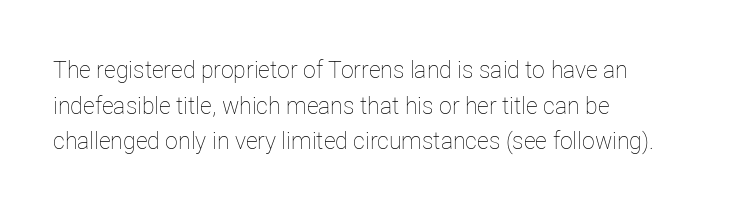
The image shows 23 px text type, upright; set left-aligned, normal line spacing (1.55x), normal letter spacing, not underlined.
